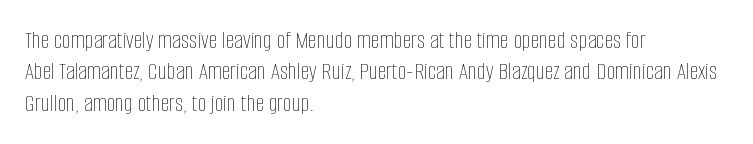
Q: Is the text bold? A: No.
Q: Is the text italic (slanted)? A: No, it is upright.
Q: Is the text underlined? A: No.
Q: How is the paragraph aligned? A: Left-aligned.
Q: Is the spacing between letters normal or unusually wide? A: Normal.
Q: Is the spacing between lines tight, normal or loose? A: Normal.
